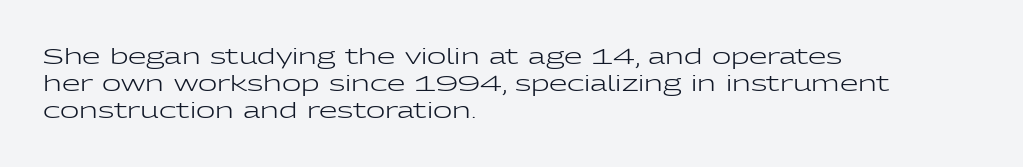
The passage shown is not underscored anywhere. Summary of vertical rhythm: regular, with standard interline spacing. The rag falls on the right side of this text block. Notice how the stems are strictly vertical — no italics here. Vertical stems look standard width or narrower in stroke.
